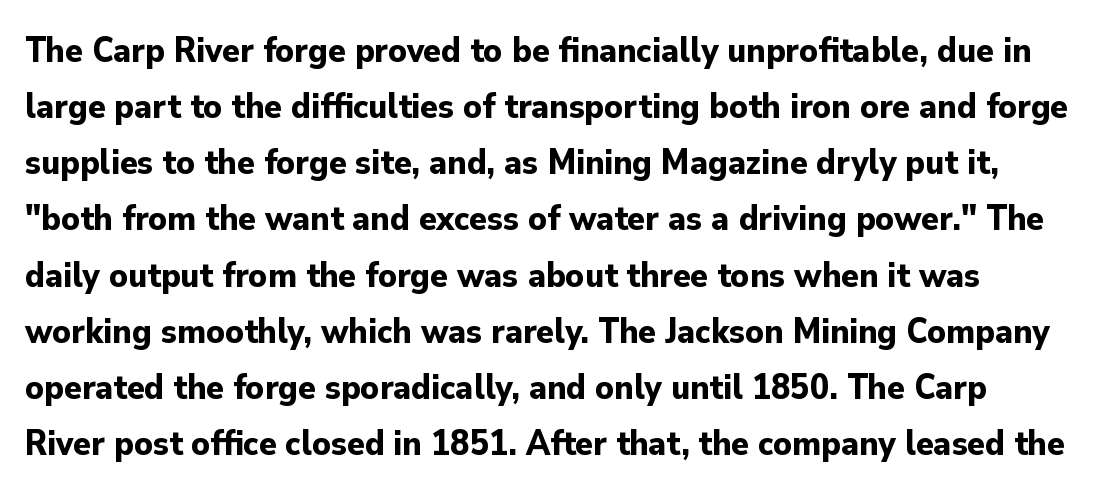
Q: Is the text bold? A: Yes.
Q: Is the text italic (slanted)? A: No, it is upright.
Q: Is the typeface a serif or a sans-serif typeface? A: Sans-serif.
Q: Is the text underlined? A: No.
Q: Is the spacing between letters normal or unusually wide? A: Normal.
Q: Is the spacing between lines tight, normal or loose? A: Normal.
Q: Width (condensed, normal, or wide)? A: Normal.
Q: Stroke contrast? A: Low.
Q: x-height? A: Small.
Q: Monospaced? A: No.
